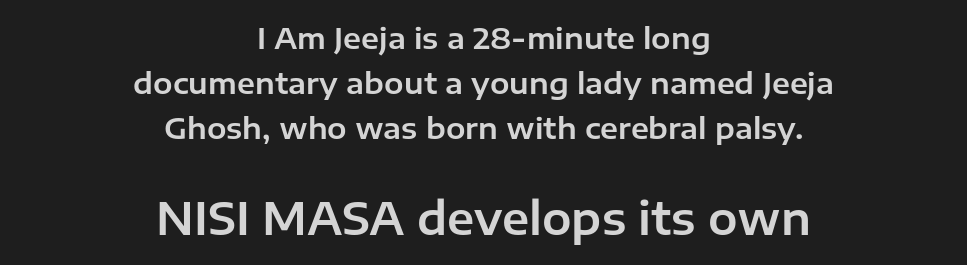
Alignment: centered. Rows of type keep a routine distance in the vertical direction. I'd call this a sans setting — the letters go barefoot. The axis of the letterforms is exactly vertical.
